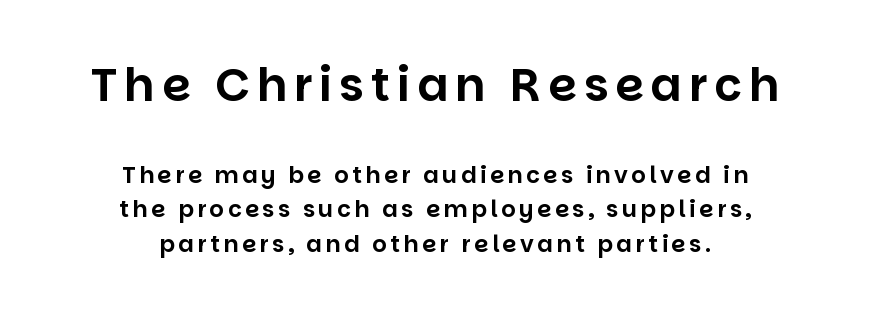
{"serif": "no", "italic": "no", "width": "normal", "stroke_contrast": "low", "x_height": "large", "monospaced": "no", "underline": "no", "align": "center", "line_spacing": "normal", "line_spacing_ratio": 1.5, "larger_block": "first", "size_ratio": 2.0, "glyph_px": 46}
